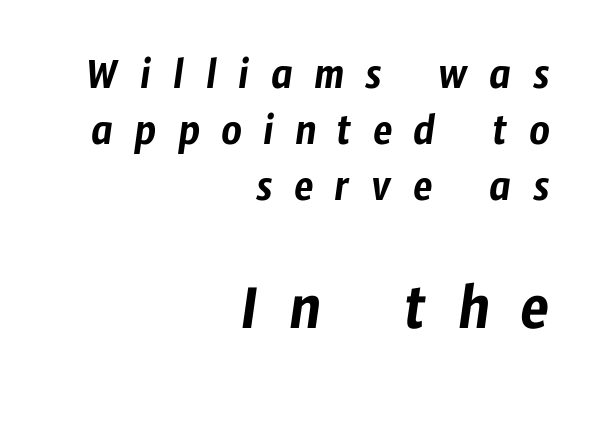
Q: Is the typeface a serif or a sans-serif typeface? A: Sans-serif.
Q: Is the text underlined? A: No.
Q: How is the paragraph aligned? A: Right-aligned.
Q: Is the spacing between letters normal or unusually wide? A: Unusually wide.
Q: Which block of text is set in a larger size, the first (top) or the second (bottom)? A: The second (bottom) one.
Q: Width (condensed, normal, or wide)? A: Condensed.
Q: Stroke contrast? A: Low.
Q: x-height? A: Medium.
Q: Monospaced? A: No.
